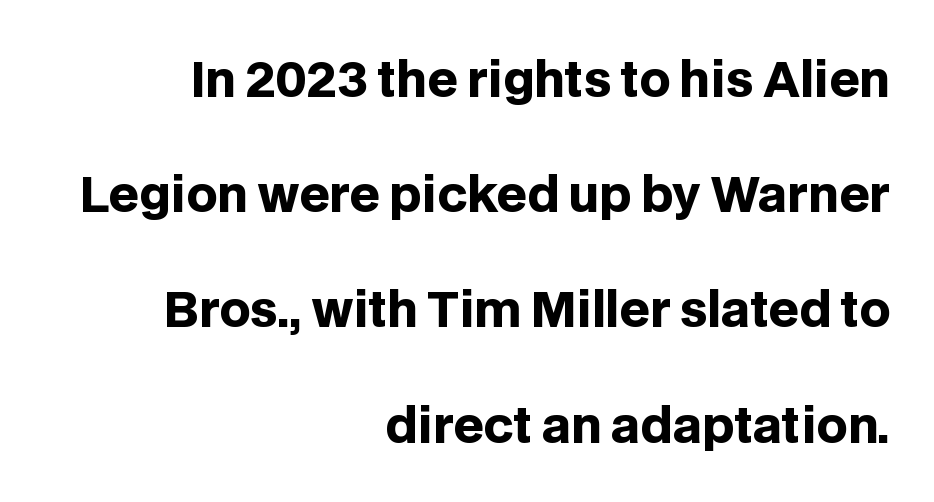
Notice the wide empty band between every row — that's loose leading. Caption: bold face, heavy strokes. These lines are composed in type without serifs. Note the varied advance widths — an 'i' is clearly narrower than an 'm'. Nobody drew a line under any word here.
